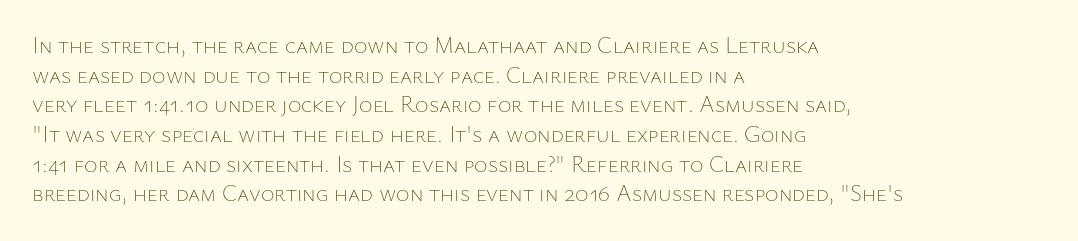
{"italic": "no", "bold": "no", "underline": "no", "align": "left", "line_spacing": "normal", "line_spacing_ratio": 1.29, "letter_spacing": "normal", "letter_spacing_em": 0.0, "glyph_px": 23}
